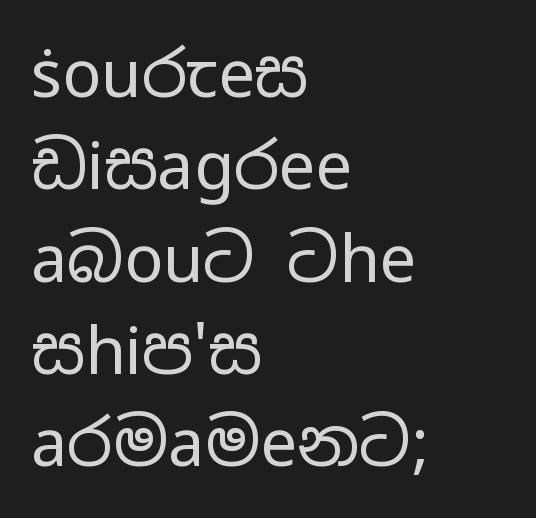
The image shows 65 px regular-weight, wide sans-serif type, upright; set left-aligned, normal line spacing (1.42x), normal letter spacing, not underlined; low stroke contrast and a medium x-height.
